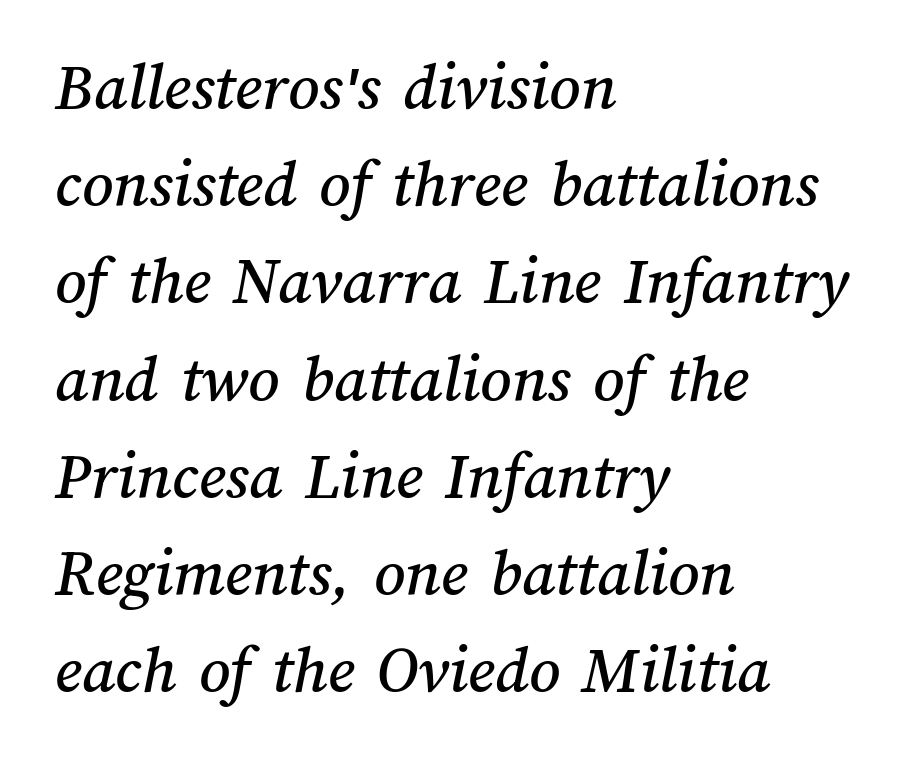
{"width": "normal", "stroke_contrast": "medium", "x_height": "medium", "monospaced": "no", "underline": "no", "align": "left", "line_spacing": "normal", "line_spacing_ratio": 1.43, "letter_spacing": "normal", "letter_spacing_em": 0.0, "glyph_px": 68}
